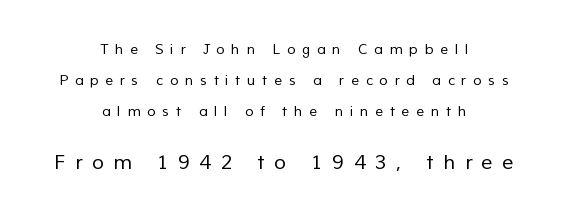
Q: Is the text bold? A: No.
Q: Is the text underlined? A: No.
Q: How is the paragraph aligned? A: Centered.
Q: Is the spacing between letters normal or unusually wide? A: Unusually wide.
Q: Is the spacing between lines tight, normal or loose? A: Loose.
Q: Which block of text is set in a larger size, the first (top) or the second (bottom)? A: The second (bottom) one.
